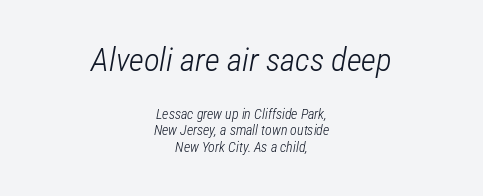
Q: Is the text bold? A: No.
Q: Is the text italic (slanted)? A: Yes, it leans right by about 12 degrees.
Q: Is the text underlined? A: No.
Q: How is the paragraph aligned? A: Centered.
Q: Is the spacing between letters normal or unusually wide? A: Normal.
Q: Which block of text is set in a larger size, the first (top) or the second (bottom)? A: The first (top) one.
Q: Width (condensed, normal, or wide)? A: Condensed.
Q: Stroke contrast? A: Low.
Q: x-height? A: Medium.
Q: Monospaced? A: No.
